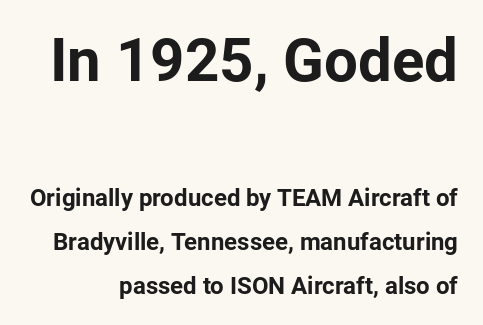
On the weight axis this lands at bold, roughly 700. Scale decreases going downward across the two blocks. The passage shown is typed in a proportional face where columns would drift. The text was rendered using a sans face with plain stroke endings. Ascenders rise straight up at ninety degrees. The space directly below the letters is spotless.
